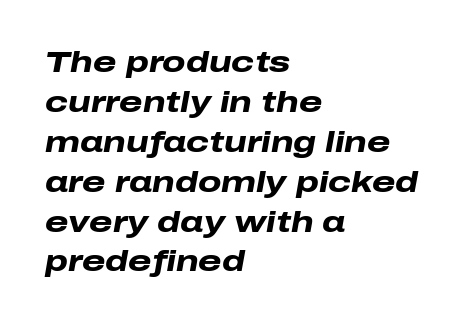
{"italic": "yes", "lean": "right", "slant_degrees": 10, "bold": "yes", "weight": "heavy", "width": "wide", "stroke_contrast": "low", "x_height": "medium", "monospaced": "no", "underline": "no", "align": "left", "line_spacing": "normal", "line_spacing_ratio": 1.33, "letter_spacing": "normal", "letter_spacing_em": 0.0, "glyph_px": 30}
